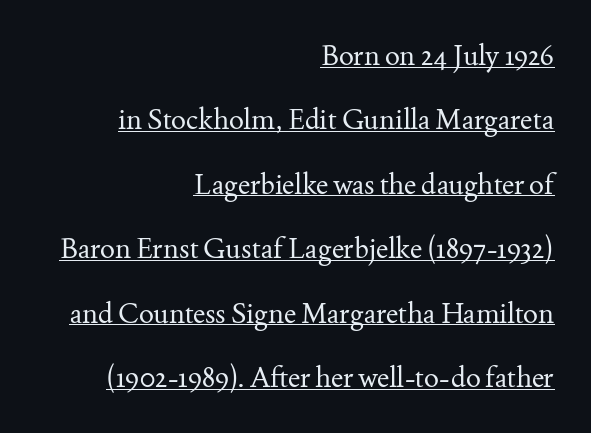
Each letter keeps its own natural width here, so spacing adapts to shape. Stems here are at most as thick as an everyday book face. The compositor pushed each line to the right boundary. The text was rendered using a seriffed face with decorative stroke endings. Between one letter and the next there's only the usual sliver of space. The passage shown is underscored from start to finish.
